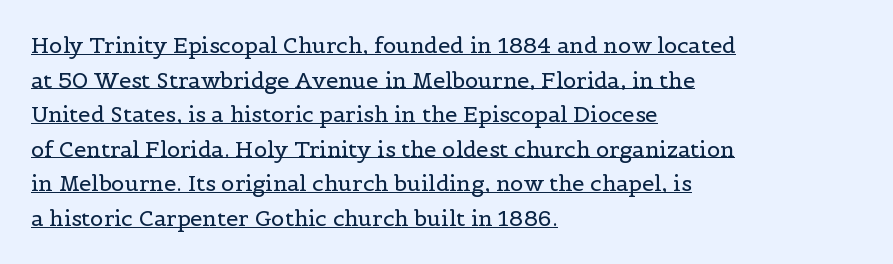
{"italic": "no", "bold": "no", "underline": "yes", "align": "left", "line_spacing": "normal", "line_spacing_ratio": 1.57, "letter_spacing": "normal", "letter_spacing_em": 0.0, "glyph_px": 22}
